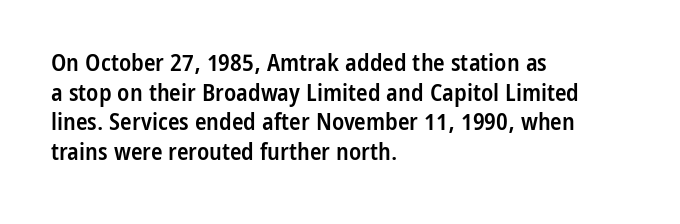
Q: Is the text bold? A: Semi-bold.
Q: Is the text italic (slanted)? A: No, it is upright.
Q: Is the text underlined? A: No.
Q: How is the paragraph aligned? A: Left-aligned.
Q: Is the spacing between letters normal or unusually wide? A: Normal.
